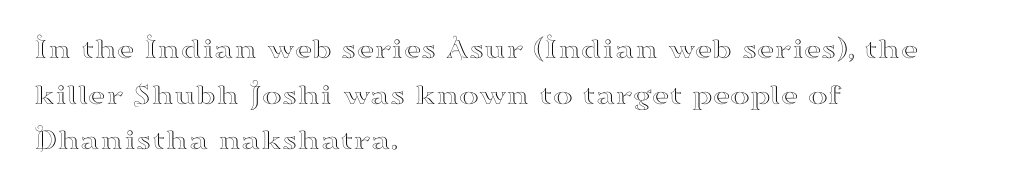
{"serif": "yes", "italic": "no", "width": "wide", "stroke_contrast": "high", "x_height": "small", "monospaced": "no", "underline": "no", "align": "left", "line_spacing": "normal", "line_spacing_ratio": 1.52, "letter_spacing": "normal", "letter_spacing_em": 0.0, "glyph_px": 30}
